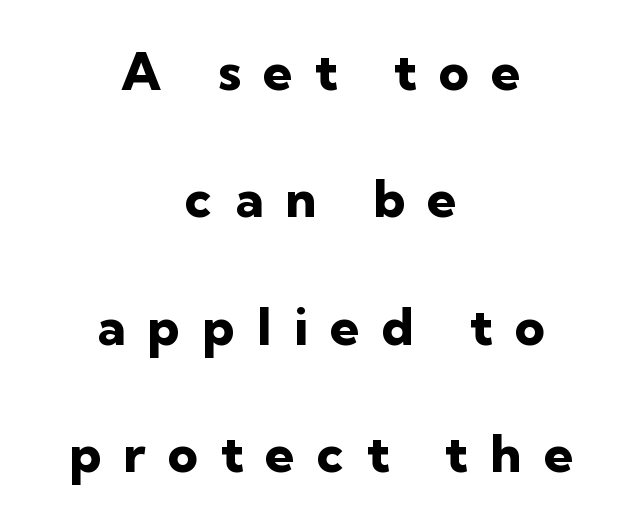
Q: Is the text bold? A: Yes.
Q: Is the text italic (slanted)? A: No, it is upright.
Q: Is the typeface a serif or a sans-serif typeface? A: Sans-serif.
Q: Is the text underlined? A: No.
Q: How is the paragraph aligned? A: Centered.
Q: Is the spacing between letters normal or unusually wide? A: Unusually wide.
Q: Is the spacing between lines tight, normal or loose? A: Loose.
Q: Width (condensed, normal, or wide)? A: Normal.
Q: Stroke contrast? A: Low.
Q: x-height? A: Medium.
Q: Monospaced? A: No.
